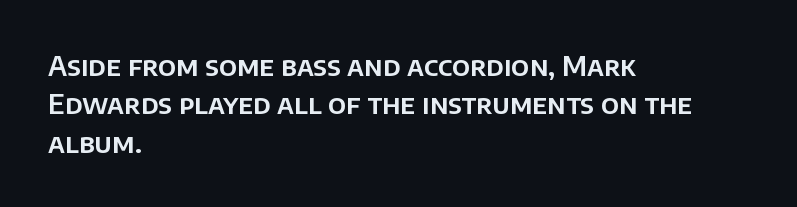
Q: Is the text italic (slanted)? A: No, it is upright.
Q: Is the text underlined? A: No.
Q: How is the paragraph aligned? A: Left-aligned.
Q: Is the spacing between letters normal or unusually wide? A: Normal.
Q: Is the spacing between lines tight, normal or loose? A: Normal.
